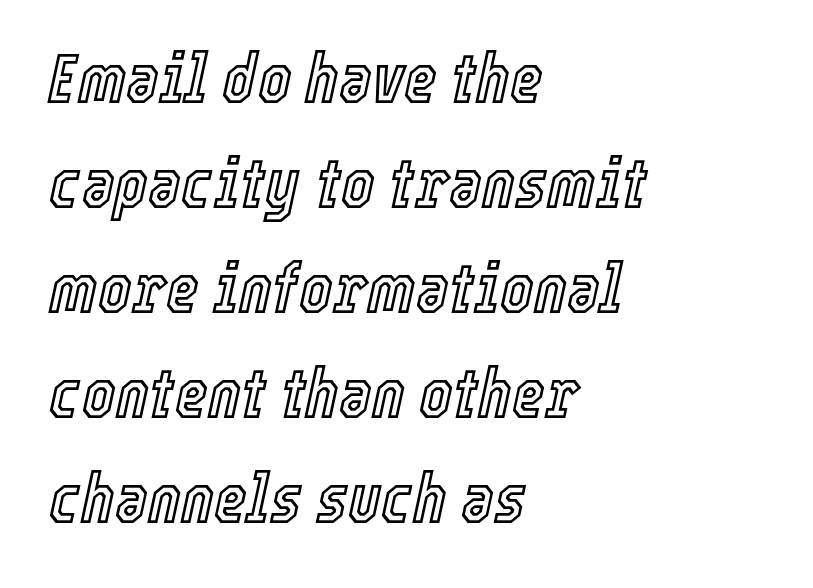
The image shows 71 px condensed type, italic (leaning right); set left-aligned, normal line spacing (1.48x), normal letter spacing, not underlined; a medium x-height.
